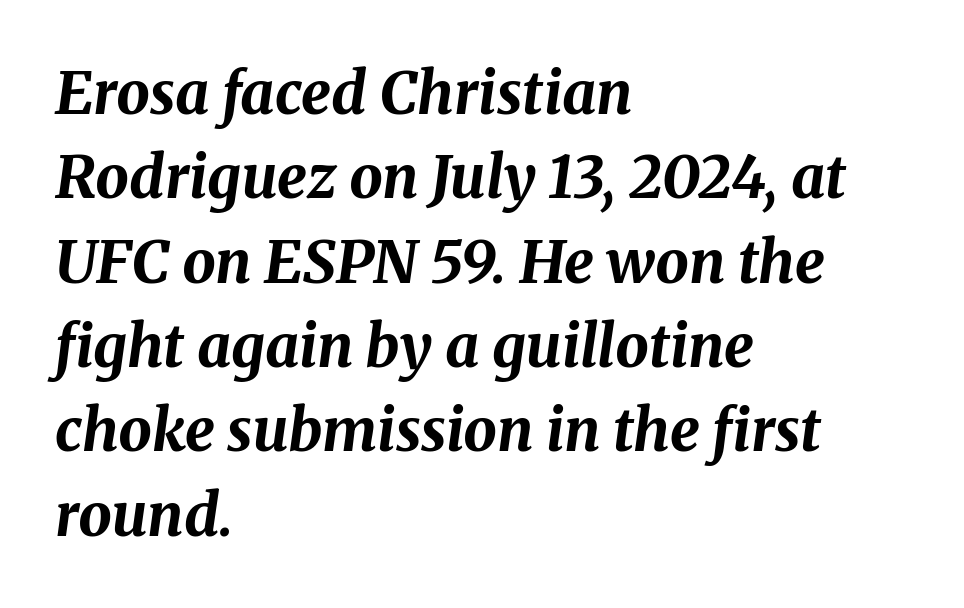
The line texture is even and compact thanks to regular tracking. These lines are set flush left with a ragged right edge. The glyphs are unaccompanied by any horizontal stroke below them. Think of a printed novel: that variable character pitch is what you see here. The rows are spaced the way most documents space them. A dark, heavy texture on the line: the type is bold.
